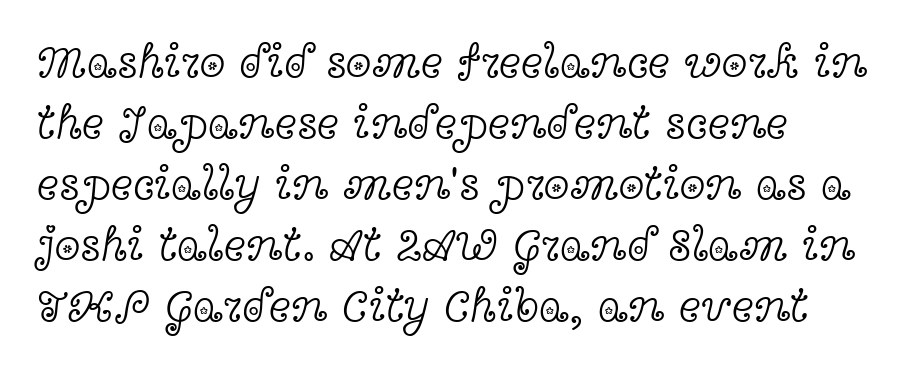
Evenly set lines give the paragraph a standard silhouette. No extra tracking has been applied to these lines. Think of a printed novel: that variable character pitch is what you see here. Clear beneath every line of the passage.
